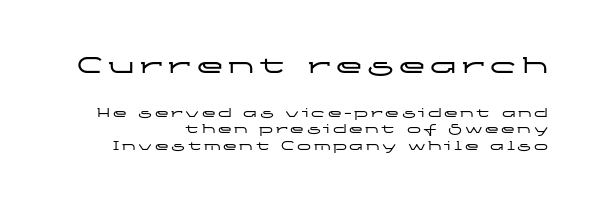
This sample is right-justified, so line beginnings fall wherever the words allow. Two sizes are in play, and the larger belongs to the first block. The foot of each line stays bare and open. Posture: upright roman.
